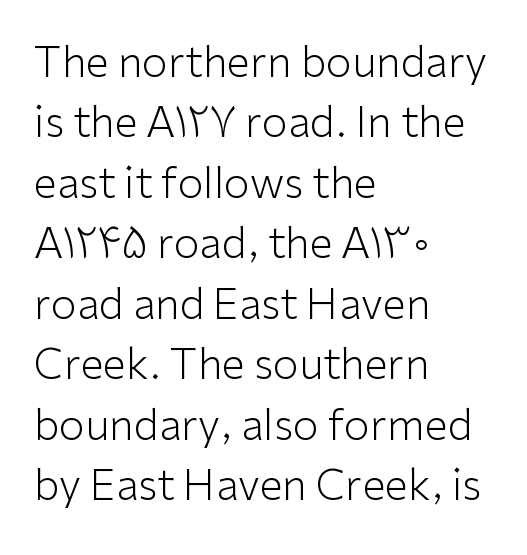
Q: Is the text bold? A: No.
Q: Is the text italic (slanted)? A: No, it is upright.
Q: Is the typeface a serif or a sans-serif typeface? A: Sans-serif.
Q: Is the text underlined? A: No.
Q: How is the paragraph aligned? A: Left-aligned.
Q: Is the spacing between letters normal or unusually wide? A: Normal.
Q: Is the spacing between lines tight, normal or loose? A: Normal.
Q: Width (condensed, normal, or wide)? A: Normal.
Q: Stroke contrast? A: Low.
Q: x-height? A: Medium.
Q: Monospaced? A: No.
